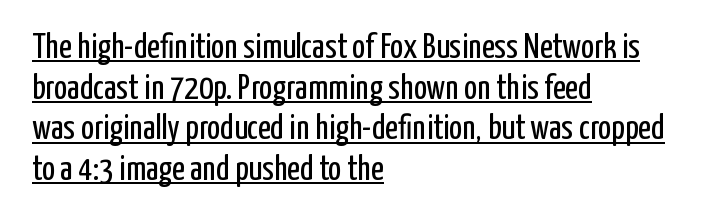
The image shows 35 px regular-weight, condensed sans-serif type, upright; set left-aligned, line spacing 1.16x, normal letter spacing, underlined; low stroke contrast and a medium x-height.
